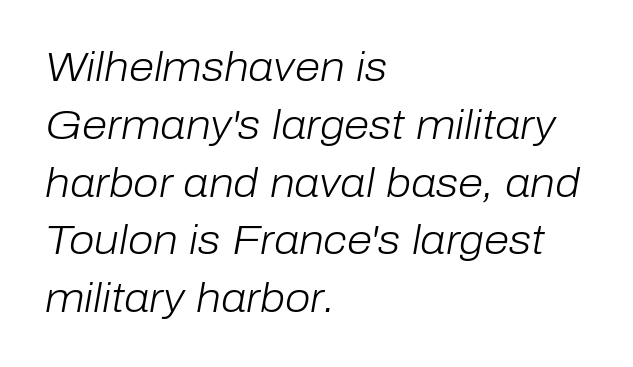
Q: Is the text bold? A: No.
Q: Is the text italic (slanted)? A: Yes, it leans right by about 10 degrees.
Q: Is the text underlined? A: No.
Q: How is the paragraph aligned? A: Left-aligned.
Q: Is the spacing between letters normal or unusually wide? A: Normal.
Q: Is the spacing between lines tight, normal or loose? A: Normal.
Q: Width (condensed, normal, or wide)? A: Normal.
Q: Stroke contrast? A: Low.
Q: x-height? A: Medium.
Q: Monospaced? A: No.
